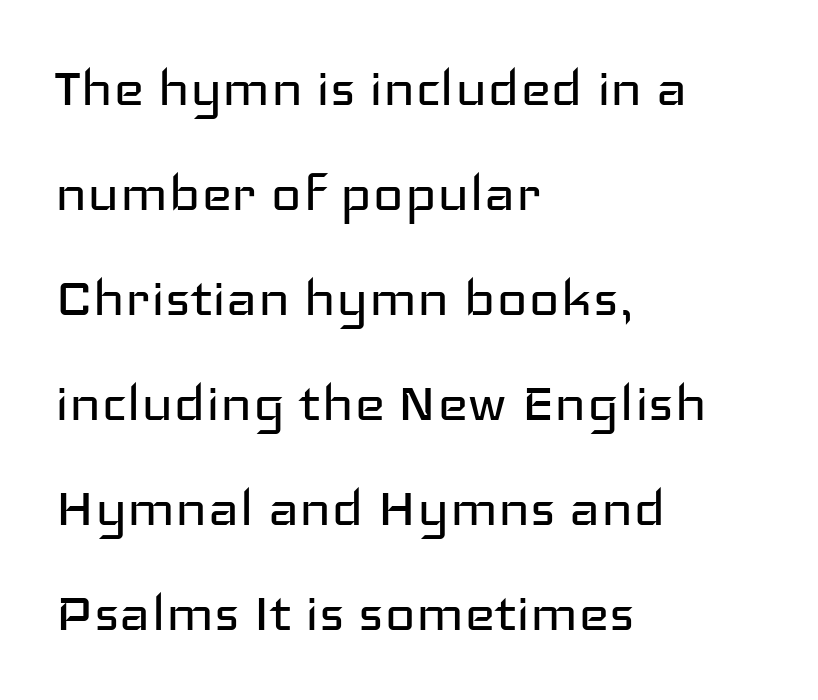
Q: Is the text bold? A: No.
Q: Is the text italic (slanted)? A: No, it is upright.
Q: Is the typeface a serif or a sans-serif typeface? A: Sans-serif.
Q: Is the text underlined? A: No.
Q: How is the paragraph aligned? A: Left-aligned.
Q: Is the spacing between letters normal or unusually wide? A: Normal.
Q: Is the spacing between lines tight, normal or loose? A: Normal.
Q: Width (condensed, normal, or wide)? A: Wide.
Q: Stroke contrast? A: Low.
Q: x-height? A: Medium.
Q: Monospaced? A: No.
